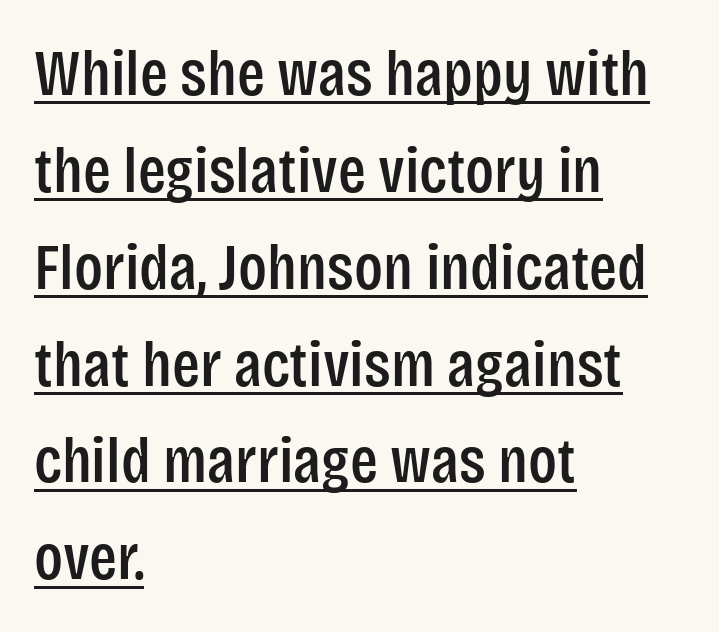
Q: Is the text italic (slanted)? A: No, it is upright.
Q: Is the typeface a serif or a sans-serif typeface? A: Sans-serif.
Q: Is the text underlined? A: Yes.
Q: How is the paragraph aligned? A: Left-aligned.
Q: Is the spacing between letters normal or unusually wide? A: Normal.
Q: Is the spacing between lines tight, normal or loose? A: Normal.
Q: Width (condensed, normal, or wide)? A: Condensed.
Q: Stroke contrast? A: Low.
Q: x-height? A: Large.
Q: Monospaced? A: No.
